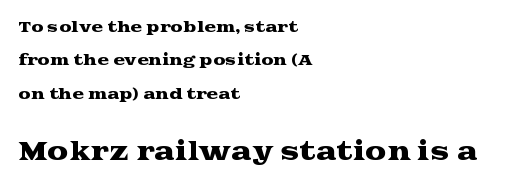
Q: Is the text italic (slanted)? A: No, it is upright.
Q: Is the text underlined? A: No.
Q: How is the paragraph aligned? A: Left-aligned.
Q: Is the spacing between letters normal or unusually wide? A: Normal.
Q: Is the spacing between lines tight, normal or loose? A: Loose.
Q: Which block of text is set in a larger size, the first (top) or the second (bottom)? A: The second (bottom) one.
